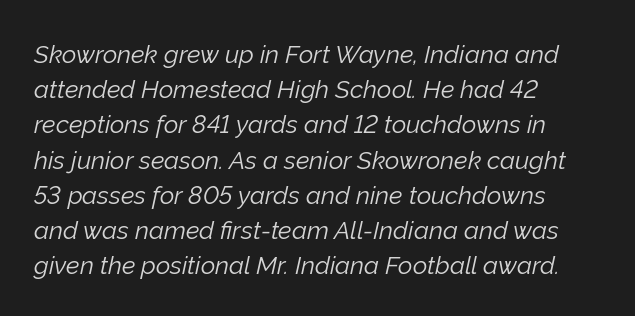
{"italic": "yes", "lean": "right", "slant_degrees": 12, "bold": "no", "underline": "no", "align": "left", "line_spacing": "normal", "line_spacing_ratio": 1.41, "letter_spacing": "normal", "letter_spacing_em": 0.0, "glyph_px": 25}
